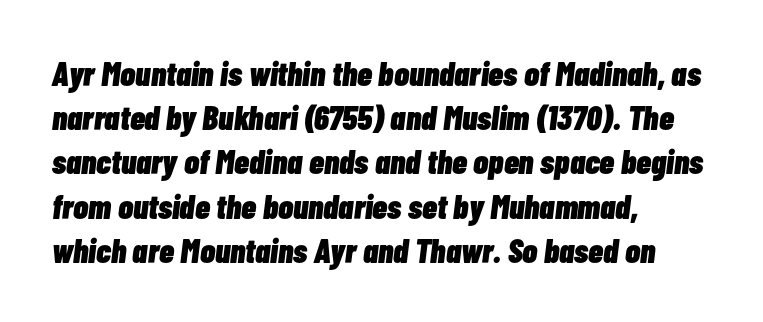
Each row of text sits above clean, open space. The paragraph has a hard left edge and a soft right edge. The typesetting leans heavy: a genuine bold. Yep, that's italic — everything's leaning. One glance says typical: line gaps are just what's usual. Varying glyph widths throughout — classic text-font behaviour.
